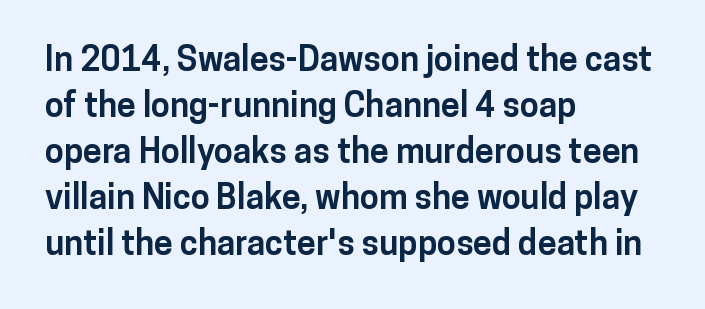
Q: Is the text bold? A: Yes.
Q: Is the text italic (slanted)? A: No, it is upright.
Q: Is the typeface a serif or a sans-serif typeface? A: Sans-serif.
Q: Is the text underlined? A: No.
Q: How is the paragraph aligned? A: Left-aligned.
Q: Is the spacing between letters normal or unusually wide? A: Normal.
Q: Is the spacing between lines tight, normal or loose? A: Normal.
Q: Width (condensed, normal, or wide)? A: Normal.
Q: Stroke contrast? A: Low.
Q: x-height? A: Medium.
Q: Monospaced? A: No.
